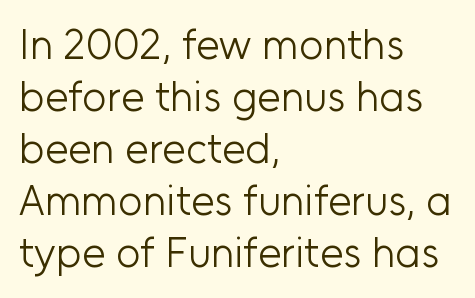
Q: Is the text bold? A: No.
Q: Is the text italic (slanted)? A: No, it is upright.
Q: Is the typeface a serif or a sans-serif typeface? A: Sans-serif.
Q: Is the text underlined? A: No.
Q: How is the paragraph aligned? A: Left-aligned.
Q: Is the spacing between letters normal or unusually wide? A: Normal.
Q: Width (condensed, normal, or wide)? A: Normal.
Q: Stroke contrast? A: Low.
Q: x-height? A: Medium.
Q: Monospaced? A: No.
